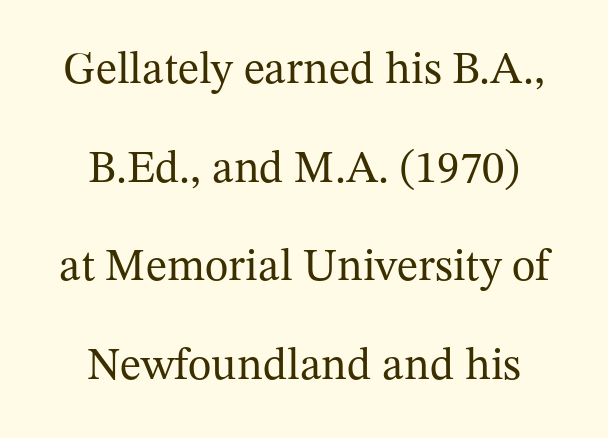
These lines are composed in type with serifs. Centered paragraph, ragged on both sides. You could not count columns in this text — the font is proportionally spaced. Vertically, the passage feels expansive, rows floating well apart. Vertical strokes here are truly vertical.
